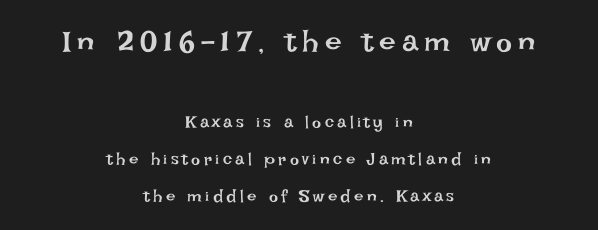
Q: Is the text bold? A: No.
Q: Is the text italic (slanted)? A: No, it is upright.
Q: Is the text underlined? A: No.
Q: How is the paragraph aligned? A: Centered.
Q: Is the spacing between letters normal or unusually wide? A: Unusually wide.
Q: Is the spacing between lines tight, normal or loose? A: Loose.
Q: Which block of text is set in a larger size, the first (top) or the second (bottom)? A: The first (top) one.
Q: Width (condensed, normal, or wide)? A: Normal.
Q: Stroke contrast? A: Low.
Q: x-height? A: Large.
Q: Monospaced? A: No.
